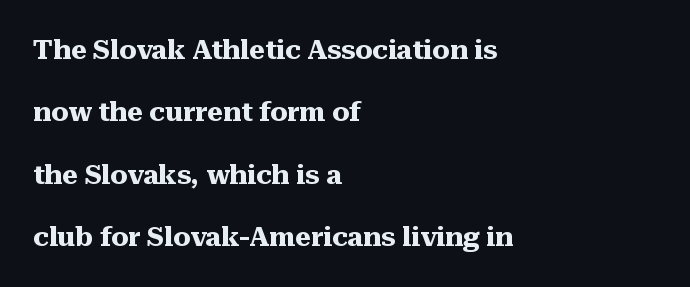
Honestly, there is no underline to notice here at all. Caption: standard tracking, unaltered. A dark, heavy texture on the line: the type is bold. This sample uses an upright cut, with every glyph sitting square on the baseline.
